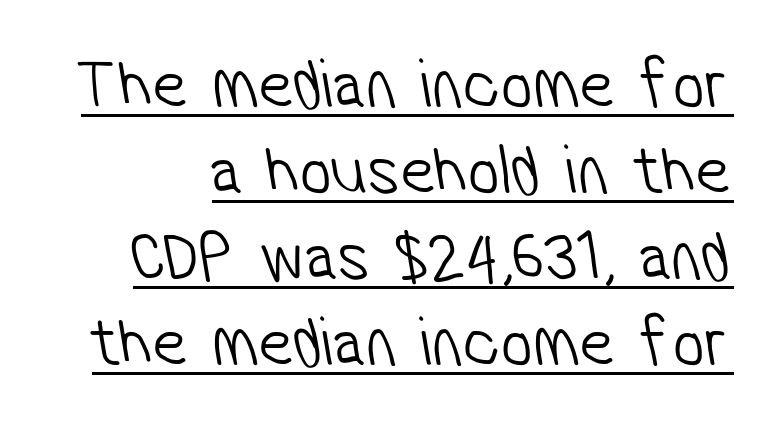
{"serif": "no", "bold": "no", "weight": "light", "width": "condensed", "stroke_contrast": "low", "x_height": "medium", "monospaced": "no", "underline": "yes", "line_spacing_ratio": 1.21, "letter_spacing": "normal", "letter_spacing_em": 0.0, "glyph_px": 71}
